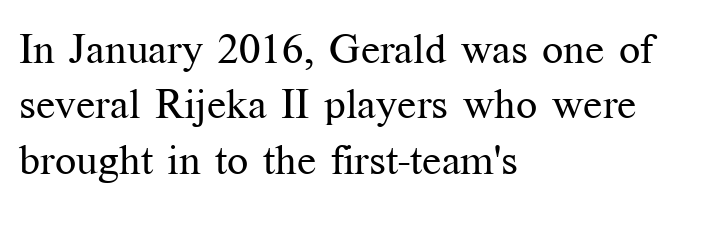
{"serif": "yes", "italic": "no", "bold": "no", "weight": "regular", "width": "normal", "stroke_contrast": "medium", "x_height": "medium", "monospaced": "no", "underline": "no", "align": "left", "line_spacing": "normal", "line_spacing_ratio": 1.32, "letter_spacing": "normal", "letter_spacing_em": 0.0, "glyph_px": 42}
